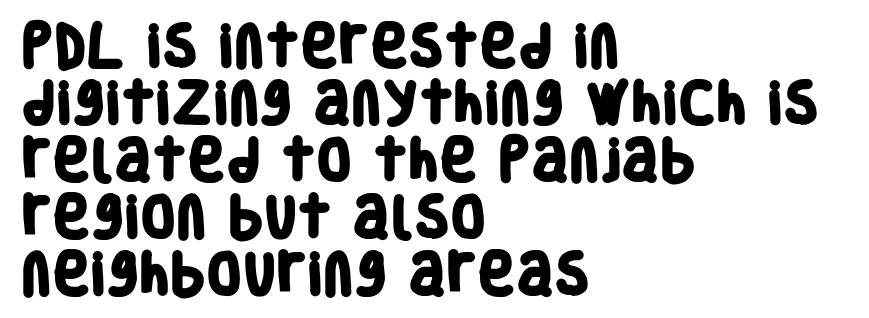
Q: Is the text bold? A: Yes.
Q: Is the typeface a serif or a sans-serif typeface? A: Sans-serif.
Q: Is the text underlined? A: No.
Q: How is the paragraph aligned? A: Left-aligned.
Q: Is the spacing between letters normal or unusually wide? A: Normal.
Q: Width (condensed, normal, or wide)? A: Condensed.
Q: Stroke contrast? A: Low.
Q: x-height? A: Large.
Q: Monospaced? A: No.
